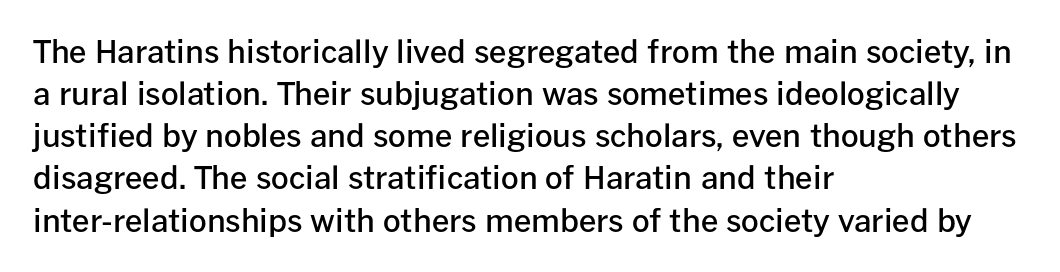
Leading: standard. The letters advance in unequal steps, a hallmark of proportional type. The sample has been set in demibold, a notch under bold. The font family rendered here belongs to the sans-serif group. Nope, not italic — everything's standing straight. Notice how the passage keeps a crisp vertical edge on the left only.
